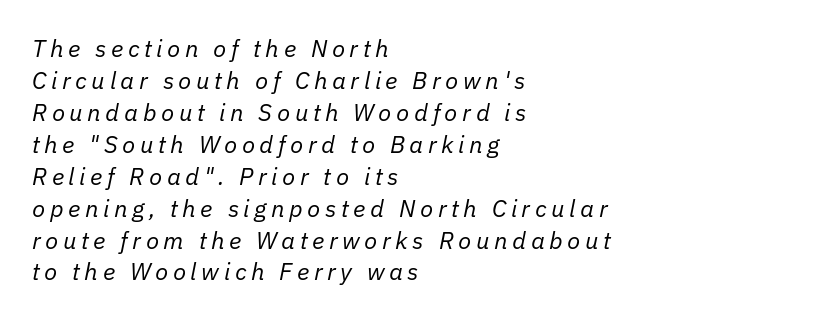
{"italic": "yes", "lean": "right", "slant_degrees": 11, "bold": "no", "underline": "no", "align": "left", "line_spacing": "normal", "line_spacing_ratio": 1.33, "glyph_px": 24}
